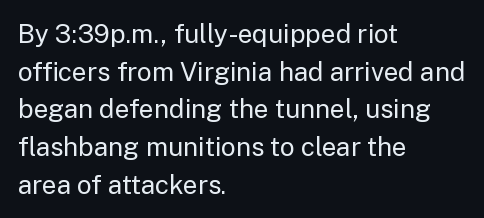
The image shows 26 px text type, upright; set left-aligned, normal line spacing (1.45x), normal letter spacing, not underlined.
